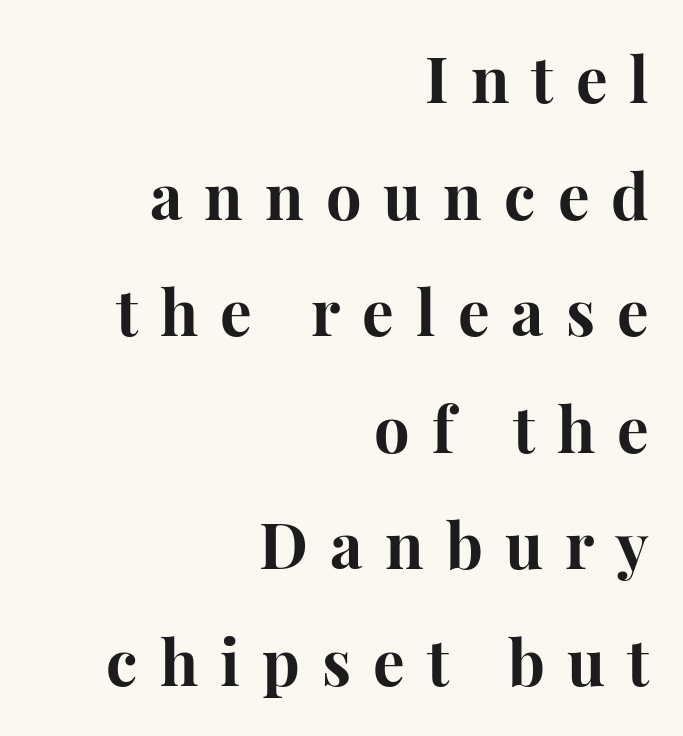
The rendering anchors every line to the right-hand side. You could not count columns in this text — the font is proportionally spaced. This is serif lettering, the kind often seen in printed books. The zone under the glyphs is completely vacant.
